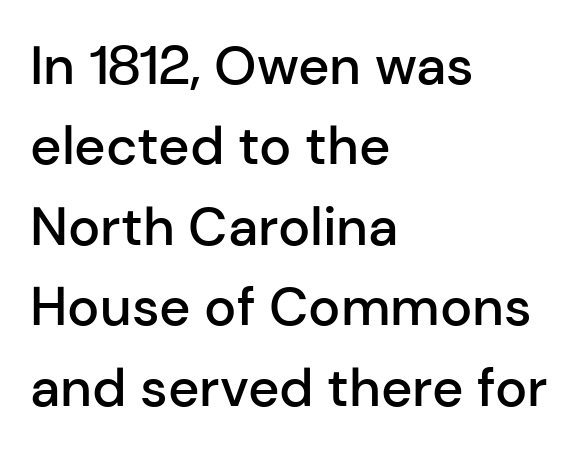
Q: Is the text bold? A: Semi-bold.
Q: Is the text italic (slanted)? A: No, it is upright.
Q: Is the typeface a serif or a sans-serif typeface? A: Sans-serif.
Q: Is the text underlined? A: No.
Q: How is the paragraph aligned? A: Left-aligned.
Q: Is the spacing between letters normal or unusually wide? A: Normal.
Q: Is the spacing between lines tight, normal or loose? A: Normal.
Q: Width (condensed, normal, or wide)? A: Normal.
Q: Stroke contrast? A: Low.
Q: x-height? A: Medium.
Q: Monospaced? A: No.
